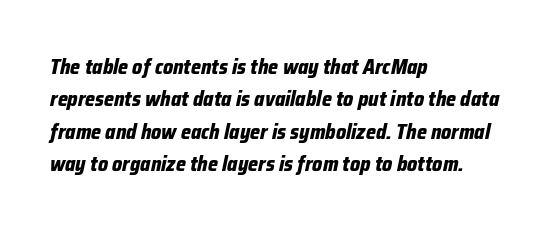
Designer's note — italics engaged. Each line starts at the same left margin while the right side varies. The space directly below the letters is spotless. The passage shown has conventional tracking throughout. Reading down the column, the eye jumps a familiar distance to each next line. The passage shown is emphatically bold.
